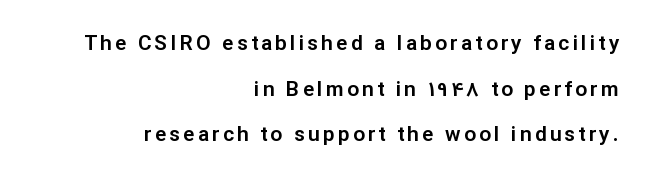
Q: Is the text italic (slanted)? A: No, it is upright.
Q: Is the text underlined? A: No.
Q: How is the paragraph aligned? A: Right-aligned.
Q: Is the spacing between lines tight, normal or loose? A: Loose.
